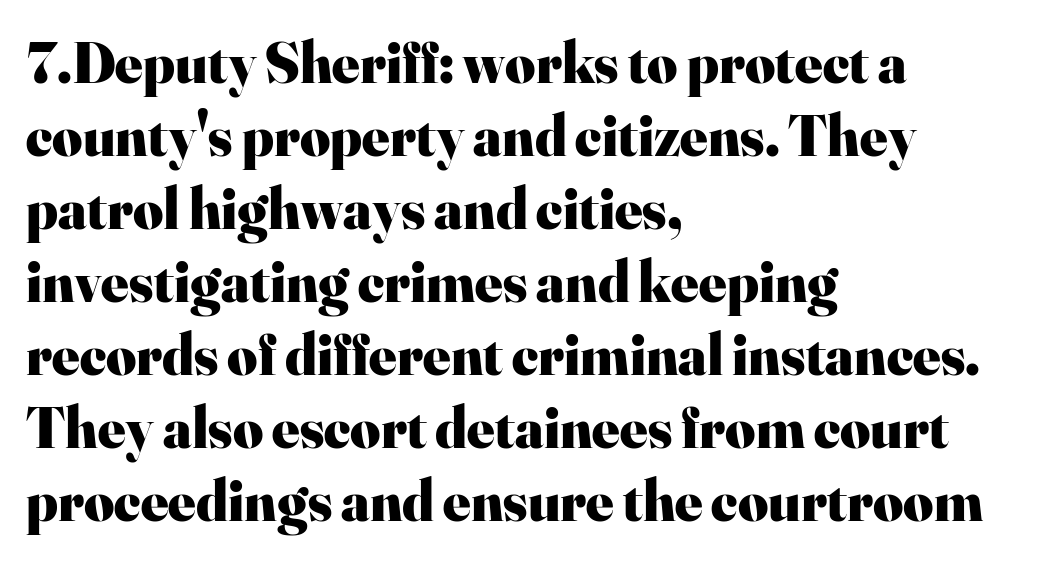
Q: Is the text bold? A: Yes.
Q: Is the text italic (slanted)? A: No, it is upright.
Q: Is the typeface a serif or a sans-serif typeface? A: Serif.
Q: Is the text underlined? A: No.
Q: How is the paragraph aligned? A: Left-aligned.
Q: Is the spacing between letters normal or unusually wide? A: Normal.
Q: Is the spacing between lines tight, normal or loose? A: Normal.
Q: Width (condensed, normal, or wide)? A: Normal.
Q: Stroke contrast? A: High.
Q: x-height? A: Small.
Q: Monospaced? A: No.
